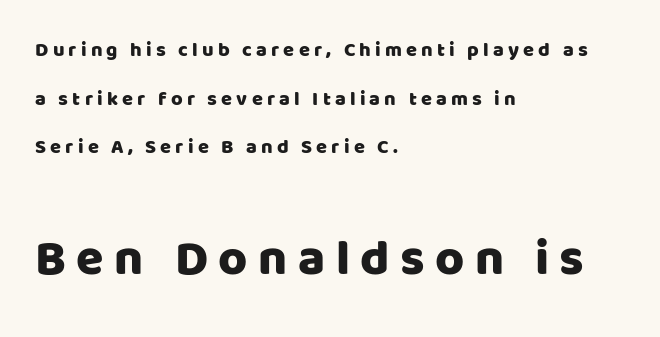
The image shows 50 px sans-serif type, upright; set left-aligned, loose line spacing (2.43x), unusually wide letter spacing (+0.21 em), not underlined; the second (bottom) block is 2.5x larger; low stroke contrast and a large x-height.
